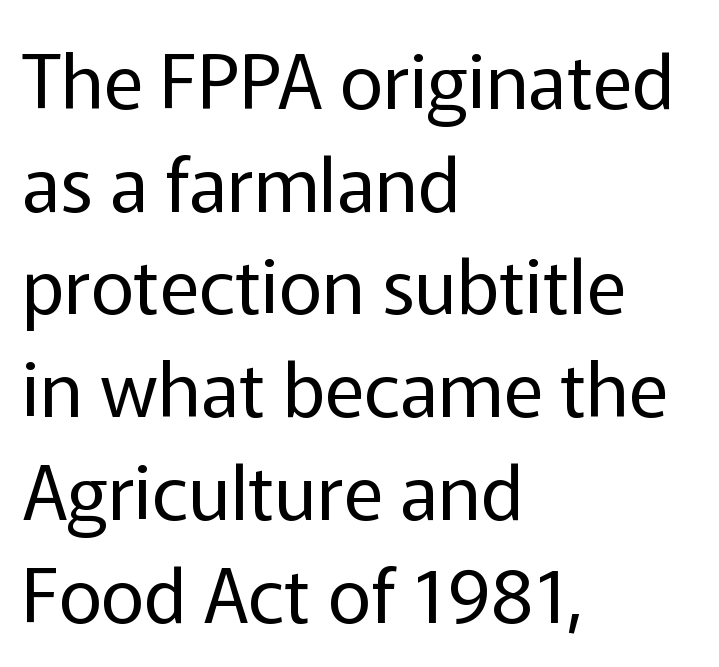
The image shows 75 px regular-weight sans-serif type, upright; set left-aligned, normal line spacing (1.37x), normal letter spacing, not underlined; low stroke contrast and a medium x-height.
